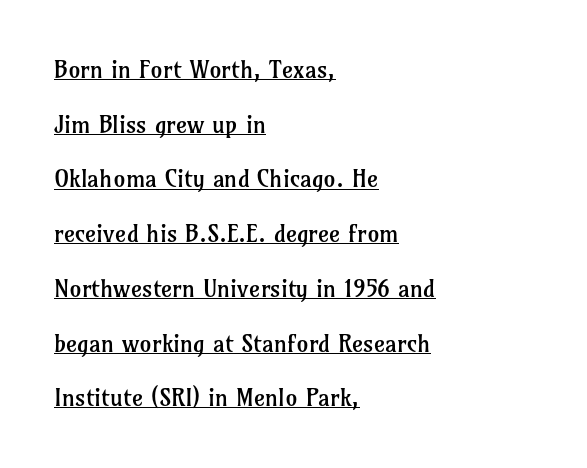
Q: Is the text bold? A: No.
Q: Is the text italic (slanted)? A: No, it is upright.
Q: Is the text underlined? A: Yes.
Q: How is the paragraph aligned? A: Left-aligned.
Q: Is the spacing between letters normal or unusually wide? A: Normal.
Q: Is the spacing between lines tight, normal or loose? A: Loose.
